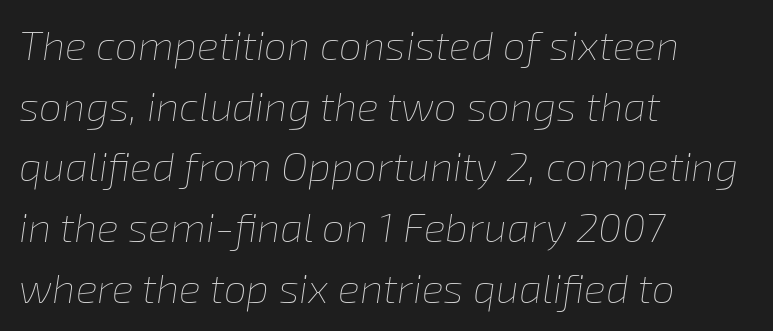
The image shows 41 px thin type, italic (leaning right); set left-aligned, normal line spacing (1.48x), normal letter spacing, not underlined; low stroke contrast and a medium x-height.
